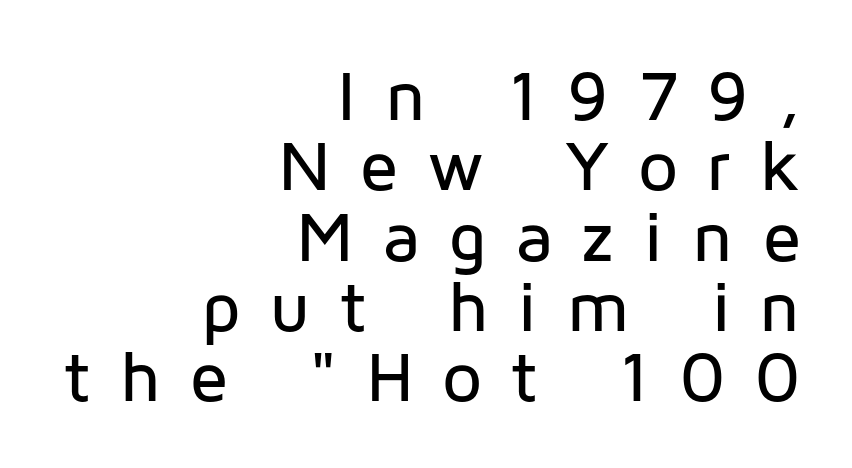
The image shows 71 px sans-serif type, upright; set right-aligned, tight line spacing (0.99x), unusually wide letter spacing (+0.4 em), not underlined; low stroke contrast and a medium x-height.
